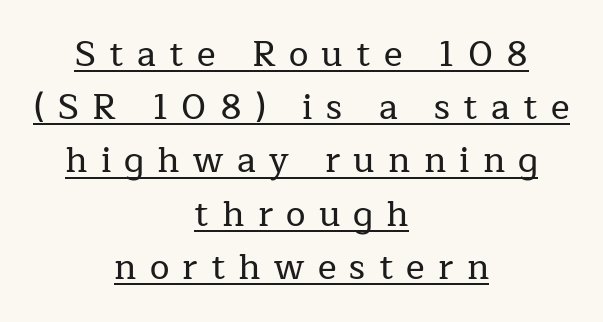
{"serif": "yes", "italic": "no", "width": "normal", "stroke_contrast": "low", "x_height": "medium", "monospaced": "no", "underline": "yes", "align": "center", "line_spacing": "normal", "line_spacing_ratio": 1.52, "letter_spacing": "wide", "letter_spacing_em": 0.38, "glyph_px": 35}
